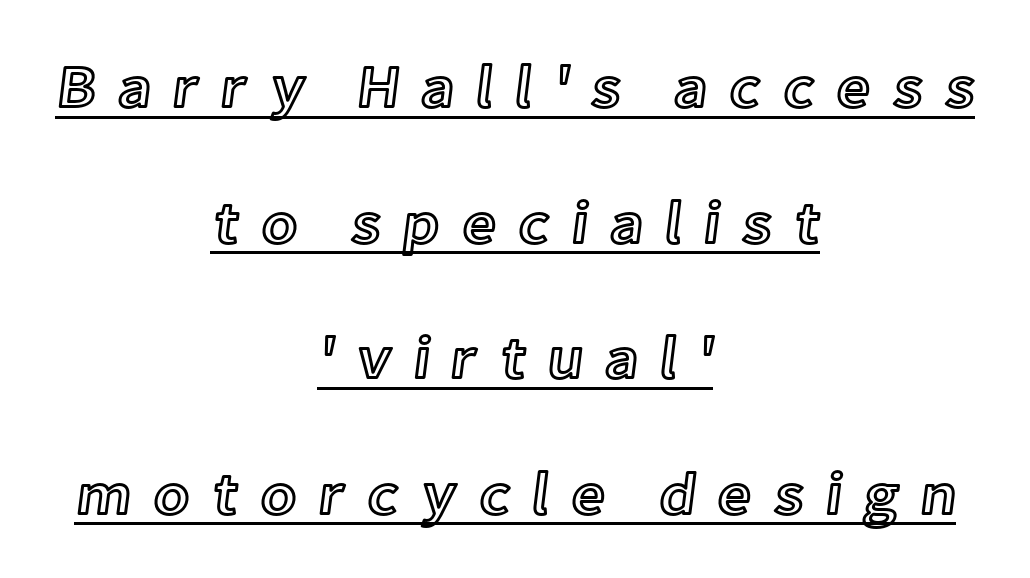
Q: Is the text italic (slanted)? A: Yes.
Q: Is the text underlined? A: Yes.
Q: How is the paragraph aligned? A: Centered.
Q: Is the spacing between letters normal or unusually wide? A: Unusually wide.
Q: Is the spacing between lines tight, normal or loose? A: Loose.
Q: Width (condensed, normal, or wide)? A: Normal.
Q: x-height? A: Medium.
Q: Monospaced? A: No.
